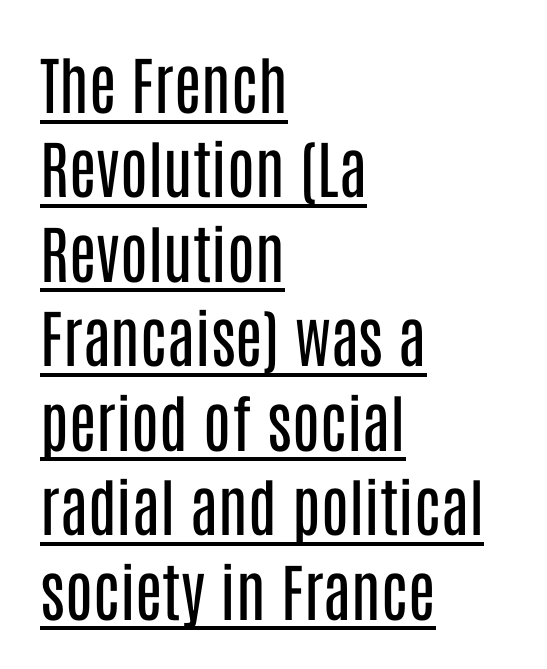
{"serif": "no", "italic": "no", "bold": "no", "weight": "regular", "width": "condensed", "stroke_contrast": "low", "x_height": "large", "monospaced": "no", "underline": "yes", "align": "left", "line_spacing": "normal", "line_spacing_ratio": 1.34, "letter_spacing": "normal", "letter_spacing_em": 0.0, "glyph_px": 63}
